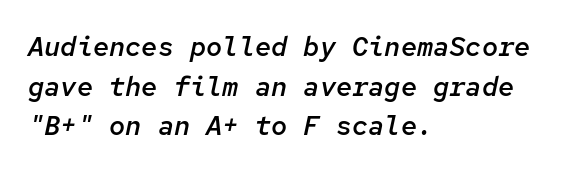
{"italic": "yes", "lean": "right", "slant_degrees": 12, "bold": "semi", "underline": "no", "align": "left", "line_spacing": "normal", "line_spacing_ratio": 1.47, "letter_spacing": "normal", "letter_spacing_em": 0.0, "glyph_px": 27}
